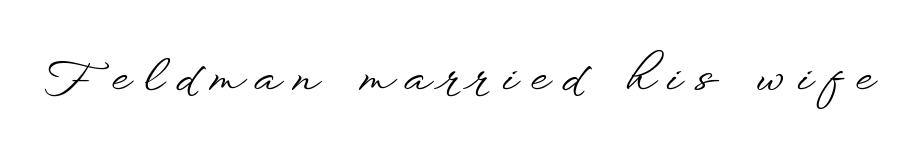
{"serif": "no", "width": "wide", "stroke_contrast": "low", "x_height": "small", "monospaced": "no", "underline": "no", "letter_spacing": "wide", "letter_spacing_em": 0.3, "glyph_px": 45}
